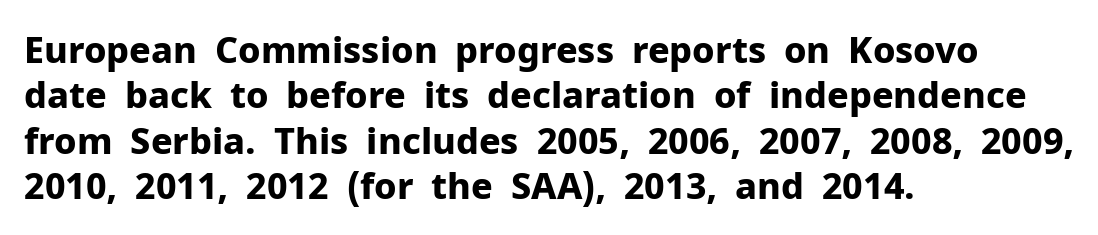
{"serif": "no", "italic": "no", "bold": "yes", "weight": "bold", "width": "normal", "stroke_contrast": "low", "x_height": "medium", "monospaced": "no", "underline": "no", "align": "left", "line_spacing": "normal", "line_spacing_ratio": 1.26, "letter_spacing": "normal", "letter_spacing_em": 0.0, "glyph_px": 36}
